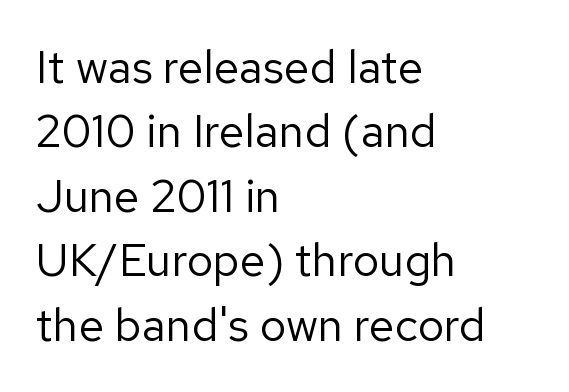
The image shows 46 px regular-weight sans-serif type, upright; set left-aligned, normal line spacing (1.4x), normal letter spacing, not underlined; low stroke contrast and a medium x-height.
